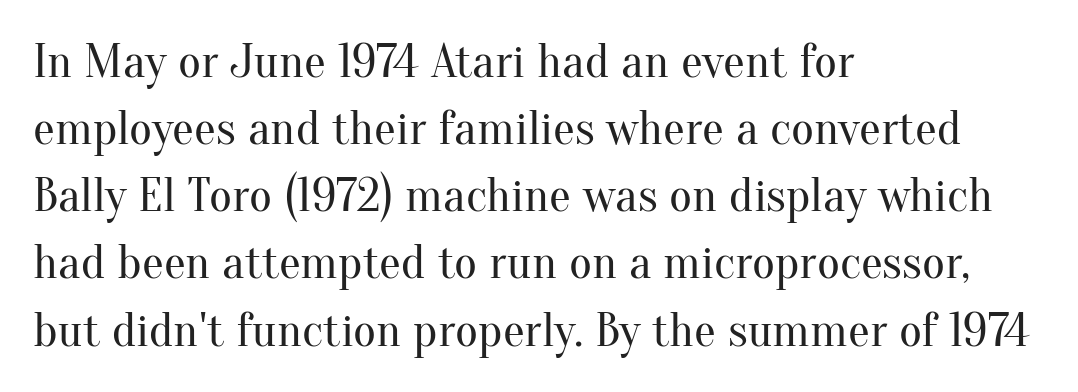
Character widths vary here, with narrow letters taking less room than wide ones. What stands out about the letter spacing? Nothing — it is the standard amount. The strokes are not fattened; the text isn't bold. Descenders hang freely into open space. The typography opts for an upright posture over an oblique one.
